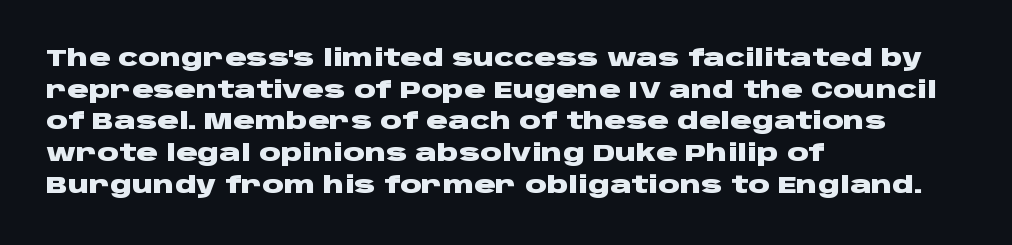
Honestly, the letter spacing is just normal — you wouldn't notice it. One glance says typical: line gaps are just what's usual. These lines stack with their left ends in a neat column. The type sits square on the baseline with zero lean. Descender tails drop into unmarked territory. How heavy is the stroke? Heavy — this is a bold.
